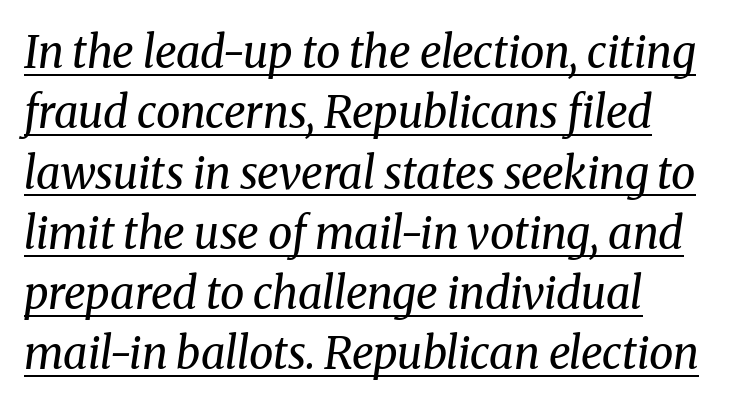
{"serif": "yes", "italic": "yes", "lean": "right", "slant_degrees": 8, "bold": "no", "weight": "regular", "width": "normal", "stroke_contrast": "medium", "x_height": "medium", "monospaced": "no", "underline": "yes", "align": "left", "line_spacing": "normal", "line_spacing_ratio": 1.37, "letter_spacing": "normal", "letter_spacing_em": 0.0, "glyph_px": 44}
